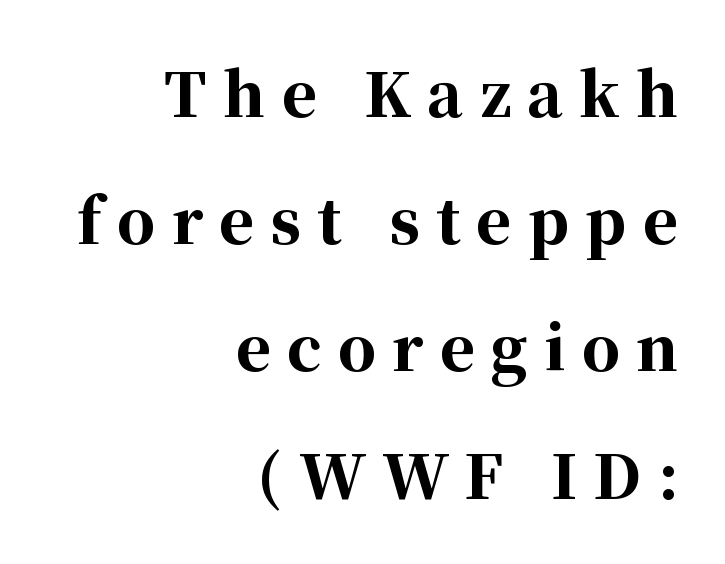
Q: Is the text bold? A: Yes.
Q: Is the text italic (slanted)? A: No, it is upright.
Q: Is the typeface a serif or a sans-serif typeface? A: Serif.
Q: Is the text underlined? A: No.
Q: How is the paragraph aligned? A: Right-aligned.
Q: Is the spacing between letters normal or unusually wide? A: Unusually wide.
Q: Is the spacing between lines tight, normal or loose? A: Loose.
Q: Width (condensed, normal, or wide)? A: Normal.
Q: Stroke contrast? A: High.
Q: x-height? A: Medium.
Q: Monospaced? A: No.
